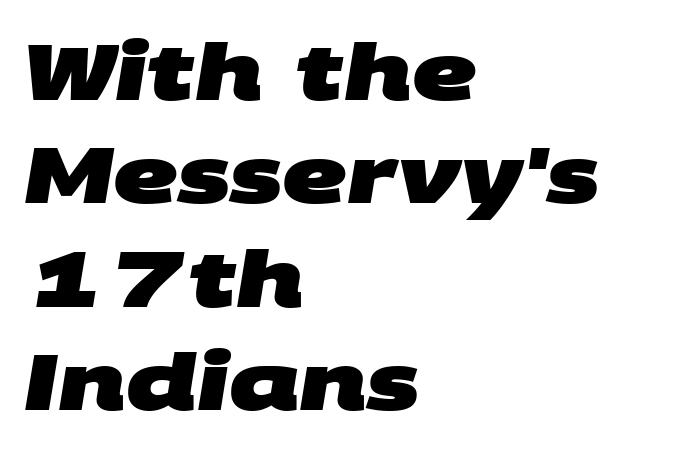
Heft: maximum for text — a bold. Leading matches the norm, producing a regular column. What kind of face is this? One without serifs — a sans. Varying glyph widths throughout — classic text-font behaviour.
